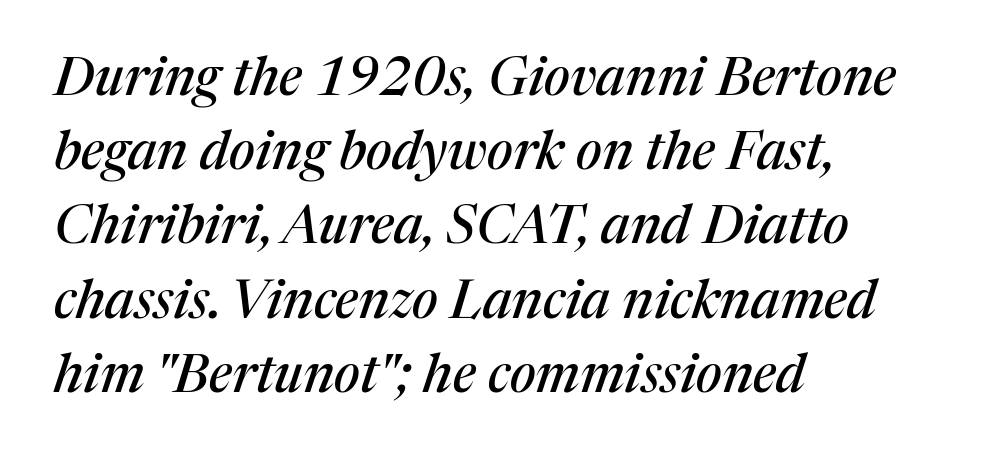
Q: Is the text italic (slanted)? A: Yes, it leans right by about 17 degrees.
Q: Is the typeface a serif or a sans-serif typeface? A: Serif.
Q: Is the text underlined? A: No.
Q: How is the paragraph aligned? A: Left-aligned.
Q: Is the spacing between letters normal or unusually wide? A: Normal.
Q: Is the spacing between lines tight, normal or loose? A: Normal.
Q: Width (condensed, normal, or wide)? A: Normal.
Q: Stroke contrast? A: Medium.
Q: x-height? A: Medium.
Q: Monospaced? A: No.
